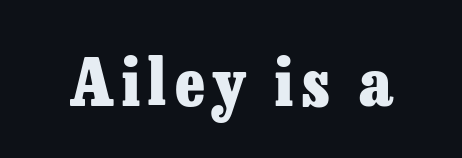
The image shows 65 px heavy serif type, upright; set not underlined; low stroke contrast and a medium x-height.
